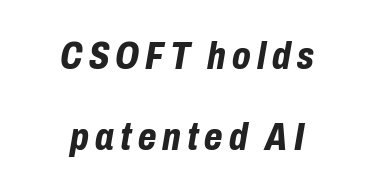
The image shows 38 px bold, condensed type, italic (leaning right); set centered, loose line spacing (2.12x), not underlined; low stroke contrast and a medium x-height.
